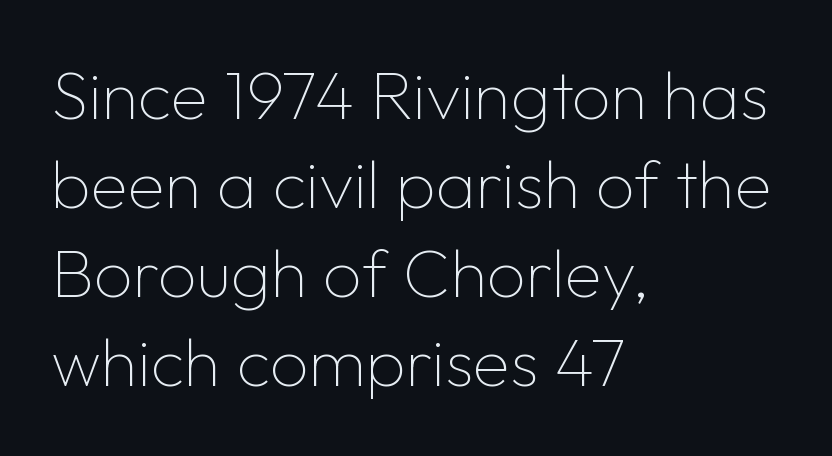
The image shows 68 px thin sans-serif type, upright; set left-aligned, normal line spacing (1.31x), normal letter spacing, not underlined; low stroke contrast and a medium x-height.
